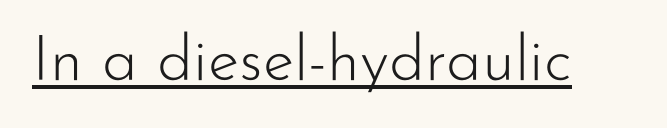
The image shows 64 px light sans-serif type, upright; set normal letter spacing, underlined; low stroke contrast and a small x-height.
